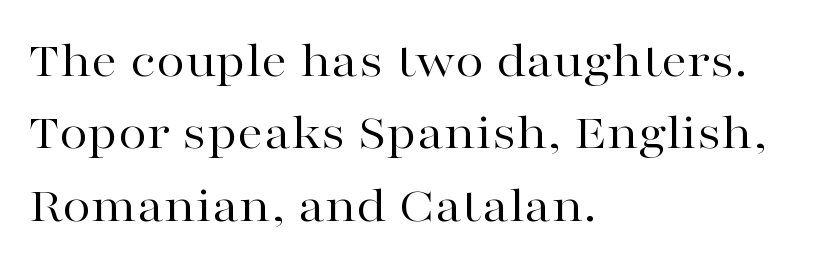
{"serif": "yes", "italic": "no", "bold": "no", "weight": "regular", "width": "wide", "stroke_contrast": "high", "x_height": "medium", "monospaced": "no", "underline": "no", "align": "left", "line_spacing": "normal", "line_spacing_ratio": 1.39, "letter_spacing": "normal", "letter_spacing_em": 0.0, "glyph_px": 52}
